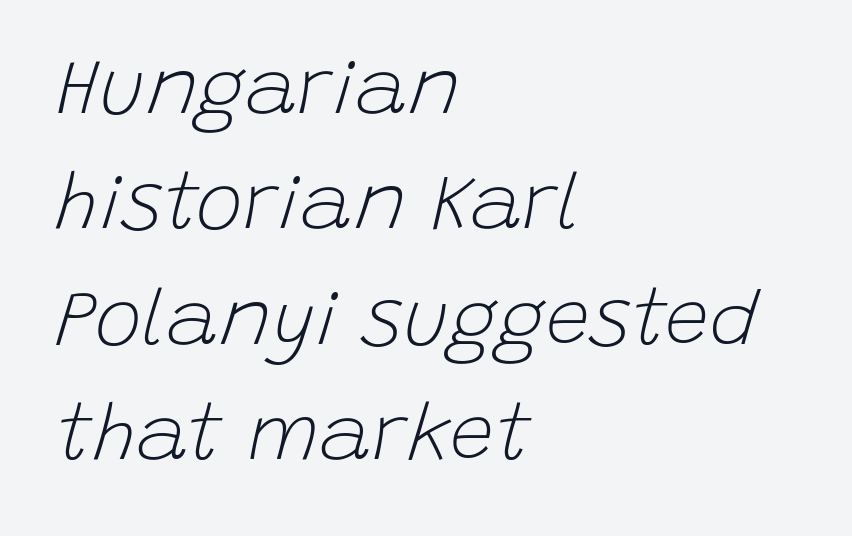
{"italic": "yes", "lean": "right", "slant_degrees": 15, "bold": "no", "weight": "light", "width": "normal", "stroke_contrast": "low", "x_height": "large", "monospaced": "no", "underline": "no", "align": "left", "line_spacing": "normal", "line_spacing_ratio": 1.46, "letter_spacing": "normal", "letter_spacing_em": 0.0, "glyph_px": 79}
